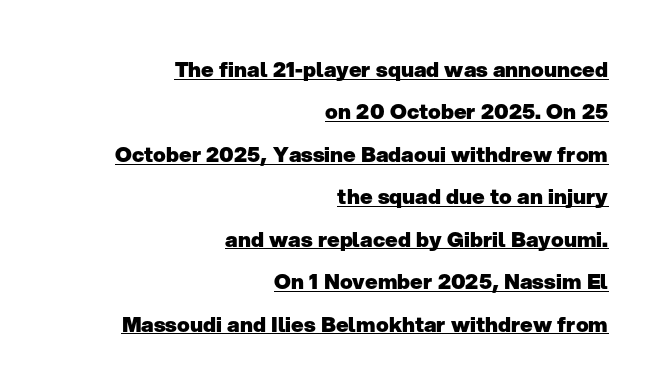
The image shows 21 px bold type, upright; set right-aligned, loose line spacing (2.02x), normal letter spacing, underlined.
